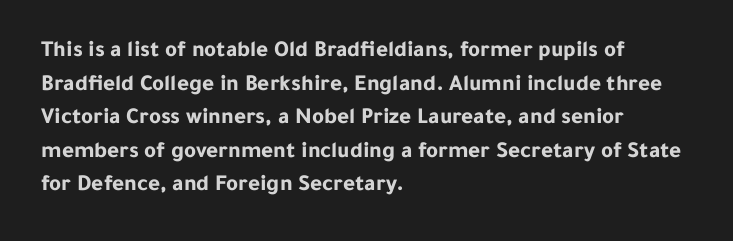
Each line starts at the same left margin while the right side varies. One glance says typical: line gaps are just what's usual. Nope, not italic — everything's standing straight. Plenty of ink on the page — the face is bold.
